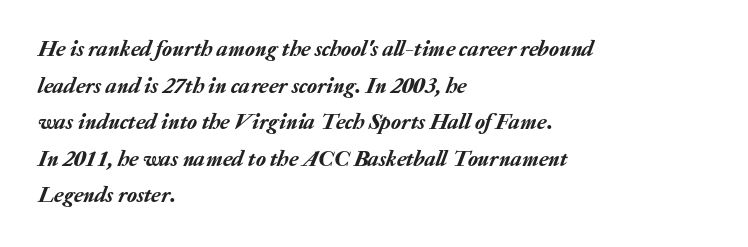
Nobody touched the tracking dial on this one. The passage shown stacks its lines at a standard gap. Words float on clear page, feet unadorned. Yep, that's italic — everything's leaning.
